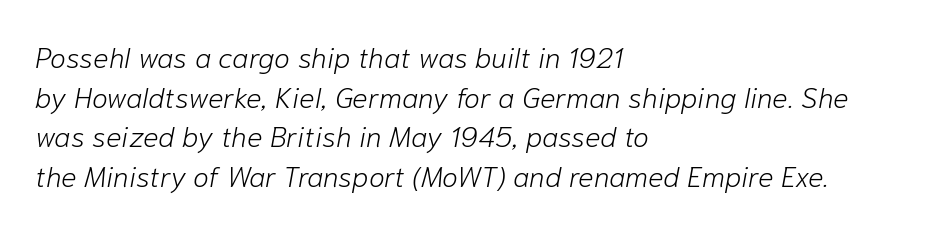
Q: Is the text bold? A: No.
Q: Is the text italic (slanted)? A: Yes, it leans right by about 10 degrees.
Q: Is the text underlined? A: No.
Q: How is the paragraph aligned? A: Left-aligned.
Q: Is the spacing between letters normal or unusually wide? A: Normal.
Q: Is the spacing between lines tight, normal or loose? A: Normal.
Q: Width (condensed, normal, or wide)? A: Normal.
Q: Stroke contrast? A: Low.
Q: x-height? A: Medium.
Q: Monospaced? A: No.
